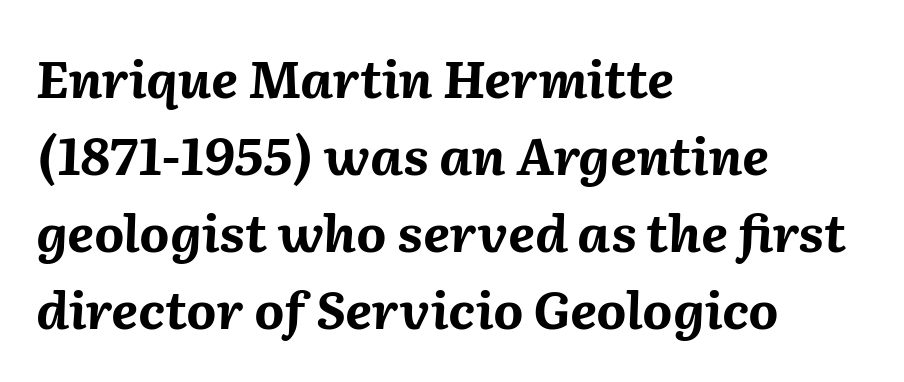
A typesetter would call this proportional, since set widths differ per character. Which margin do the lines hug? The left one — the right edge is uneven. Clear beneath every line of the passage. Is the letter spacing exaggerated? No — it looks like the ordinary default. Does the lettering tilt? It does — this is italic.
